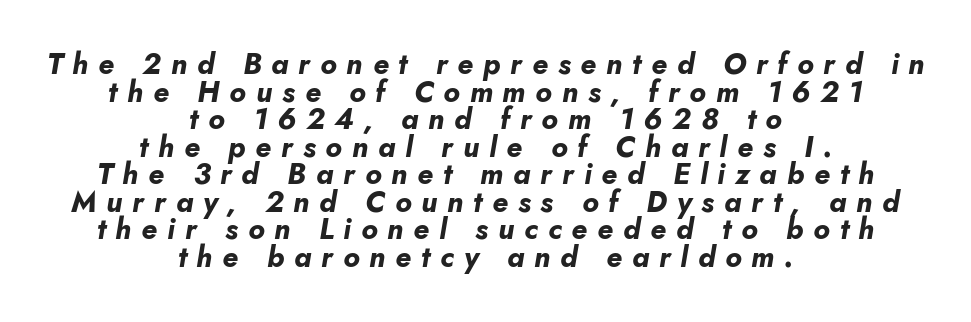
Q: Is the text bold? A: Yes.
Q: Is the text italic (slanted)? A: Yes, it leans right by about 10 degrees.
Q: Is the text underlined? A: No.
Q: How is the paragraph aligned? A: Centered.
Q: Is the spacing between letters normal or unusually wide? A: Unusually wide.
Q: Is the spacing between lines tight, normal or loose? A: Tight.
Q: Width (condensed, normal, or wide)? A: Normal.
Q: Stroke contrast? A: Low.
Q: x-height? A: Small.
Q: Monospaced? A: No.
